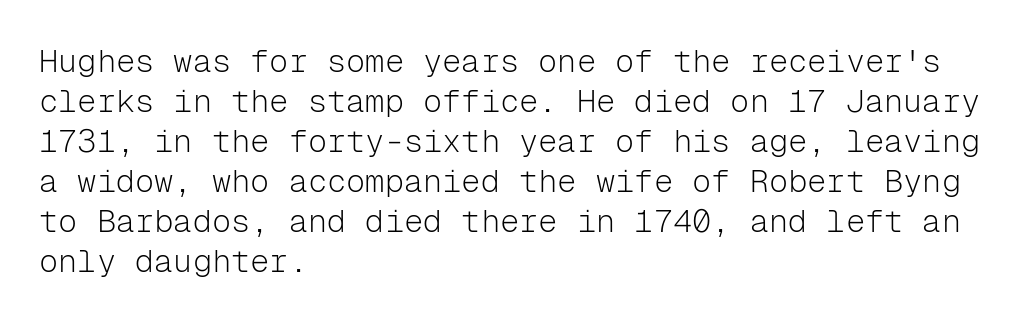
{"serif": "no", "italic": "no", "bold": "no", "weight": "light", "width": "normal", "stroke_contrast": "low", "x_height": "medium", "monospaced": "yes", "underline": "no", "align": "left", "line_spacing": "normal", "line_spacing_ratio": 1.25, "letter_spacing": "normal", "letter_spacing_em": 0.0, "glyph_px": 32}
